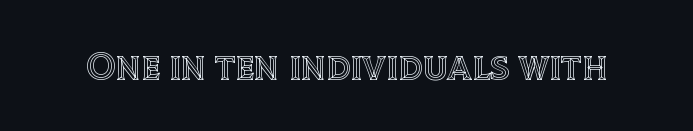
The image shows 40 px text type, upright; set normal letter spacing, not underlined; a large x-height.
